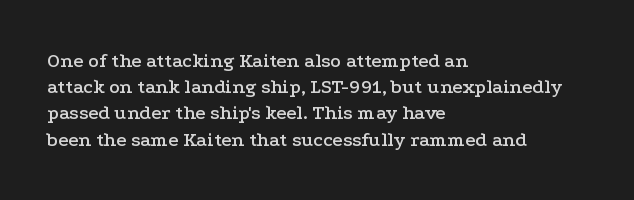
Rows of type keep a routine distance in the vertical direction. Designer's note — italics off, roman on. These lines stack with their left ends in a neat column. You could call the tracking neutral — neither tight nor loose. Each row of text sits above clean, open space.
